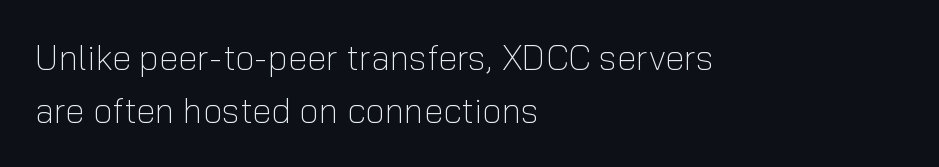
{"serif": "no", "italic": "no", "bold": "no", "weight": "light", "width": "normal", "stroke_contrast": "low", "x_height": "medium", "monospaced": "no", "underline": "no", "align": "left", "line_spacing": "normal", "line_spacing_ratio": 1.51, "letter_spacing": "normal", "letter_spacing_em": 0.0, "glyph_px": 35}
